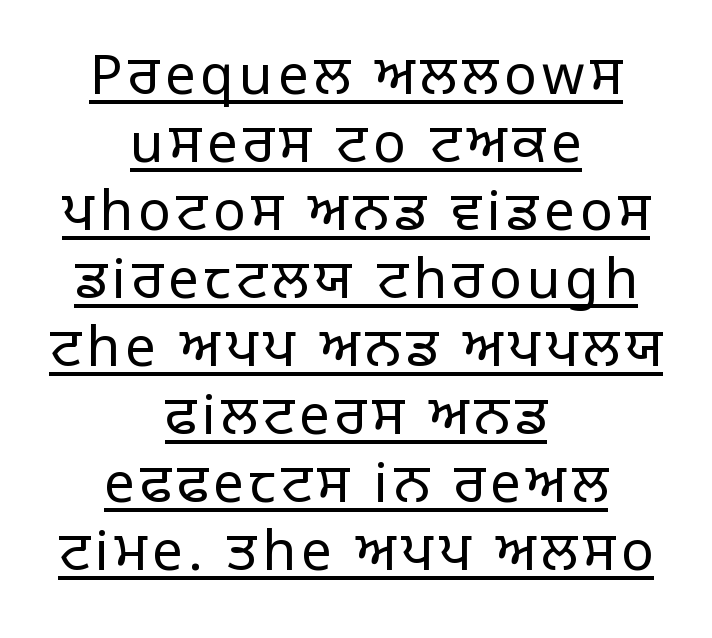
The image shows 54 px light sans-serif type, upright; set centered, normal line spacing (1.26x), underlined; low stroke contrast and a large x-height.
